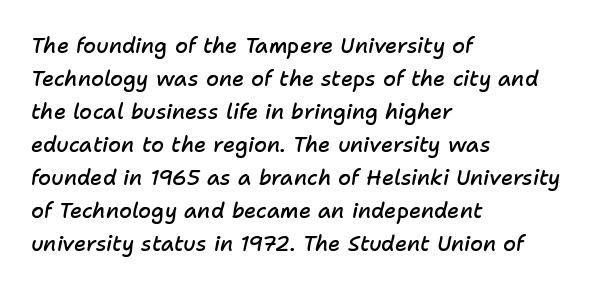
Q: Is the text bold? A: Semi-bold.
Q: Is the text italic (slanted)? A: Yes, it leans right by about 11 degrees.
Q: Is the text underlined? A: No.
Q: How is the paragraph aligned? A: Left-aligned.
Q: Is the spacing between letters normal or unusually wide? A: Normal.
Q: Is the spacing between lines tight, normal or loose? A: Normal.
